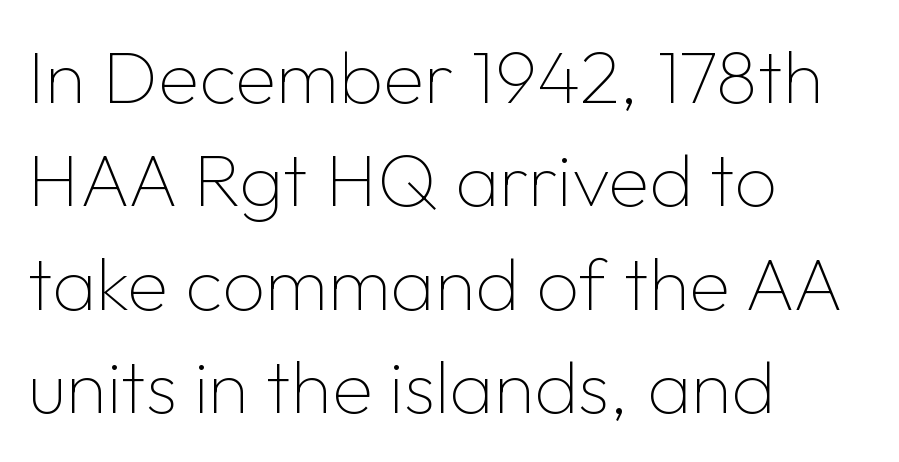
The image shows 75 px thin sans-serif type, upright; set left-aligned, normal line spacing (1.38x), normal letter spacing, not underlined; low stroke contrast and a medium x-height.
